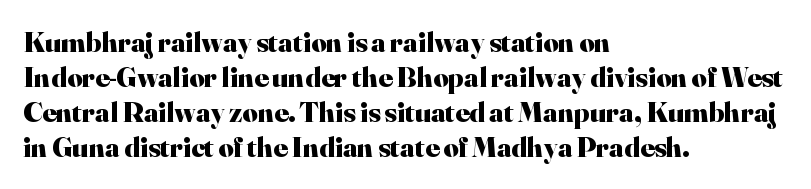
{"serif": "yes", "italic": "no", "bold": "yes", "weight": "heavy", "width": "normal", "stroke_contrast": "high", "x_height": "small", "monospaced": "no", "underline": "no", "align": "left", "line_spacing_ratio": 1.21, "letter_spacing": "normal", "letter_spacing_em": 0.0, "glyph_px": 29}
